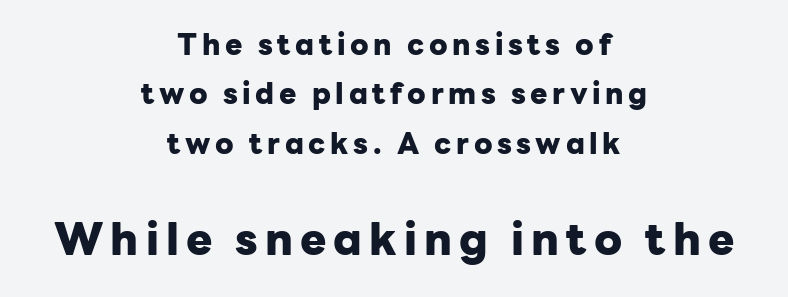
The image shows 44 px heavy sans-serif type, upright; set centered, normal line spacing (1.7x), not underlined; the second (bottom) block is 1.52x larger; low stroke contrast and a medium x-height.
